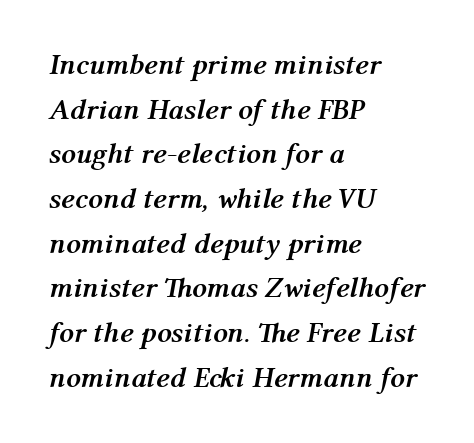
{"italic": "yes", "lean": "right", "slant_degrees": 12, "bold": "yes", "weight": "semibold", "width": "normal", "stroke_contrast": "medium", "x_height": "medium", "monospaced": "no", "underline": "no", "align": "left", "line_spacing": "normal", "line_spacing_ratio": 1.54, "letter_spacing": "normal", "letter_spacing_em": 0.0, "glyph_px": 29}
